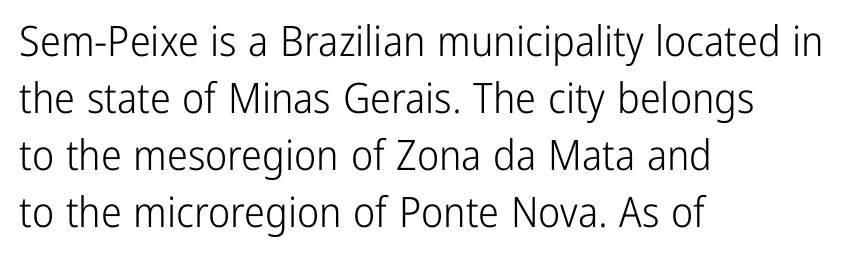
Q: Is the text bold? A: No.
Q: Is the text italic (slanted)? A: No, it is upright.
Q: Is the typeface a serif or a sans-serif typeface? A: Sans-serif.
Q: Is the text underlined? A: No.
Q: How is the paragraph aligned? A: Left-aligned.
Q: Is the spacing between letters normal or unusually wide? A: Normal.
Q: Is the spacing between lines tight, normal or loose? A: Normal.
Q: Width (condensed, normal, or wide)? A: Condensed.
Q: Stroke contrast? A: Low.
Q: x-height? A: Medium.
Q: Monospaced? A: No.
